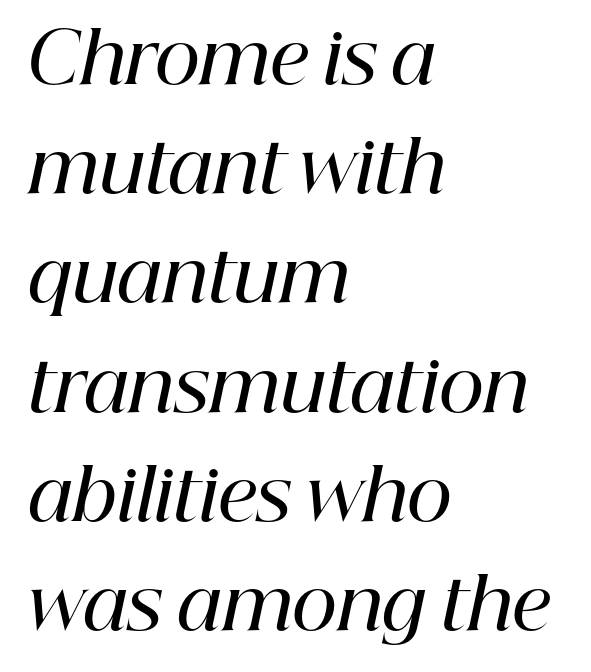
A serif font was chosen for this passage. Nobody touched the tracking dial on this one. Rule under the text: the space is simply empty. The letters advance in unequal steps, a hallmark of proportional type.
